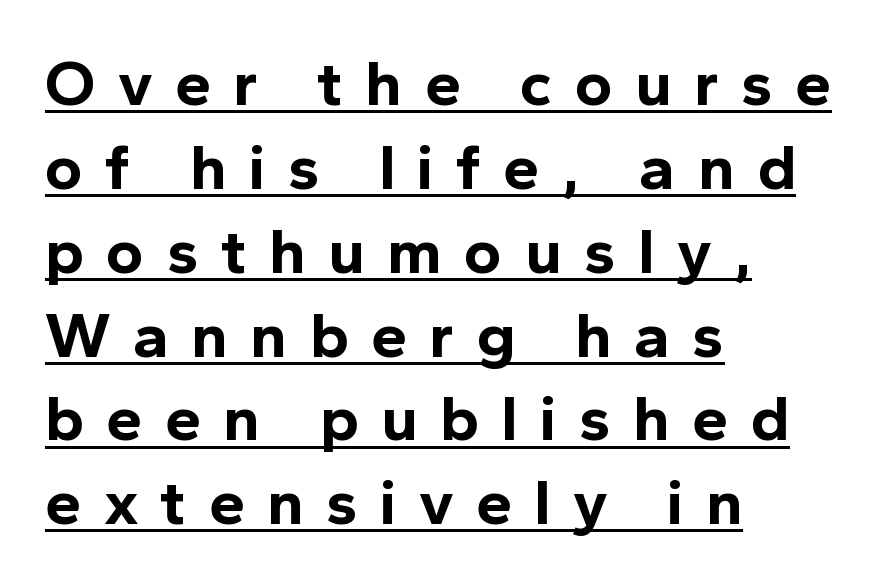
{"serif": "no", "italic": "no", "bold": "yes", "weight": "bold", "width": "normal", "x_height": "medium", "monospaced": "no", "underline": "yes", "align": "left", "line_spacing": "normal", "line_spacing_ratio": 1.29, "letter_spacing": "wide", "letter_spacing_em": 0.34, "glyph_px": 65}
